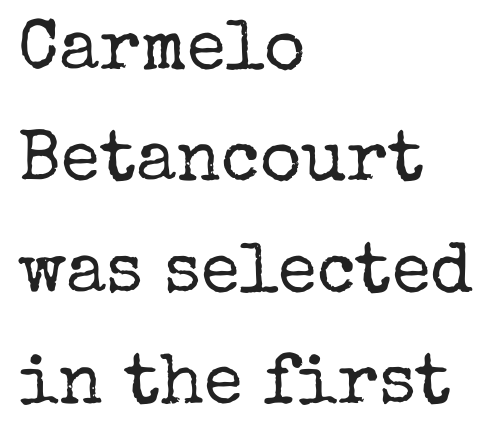
Q: Is the text bold? A: No.
Q: Is the text italic (slanted)? A: No, it is upright.
Q: Is the typeface a serif or a sans-serif typeface? A: Serif.
Q: Is the text underlined? A: No.
Q: How is the paragraph aligned? A: Left-aligned.
Q: Is the spacing between letters normal or unusually wide? A: Normal.
Q: Is the spacing between lines tight, normal or loose? A: Normal.
Q: Width (condensed, normal, or wide)? A: Normal.
Q: Stroke contrast? A: Low.
Q: x-height? A: Medium.
Q: Monospaced? A: No.
